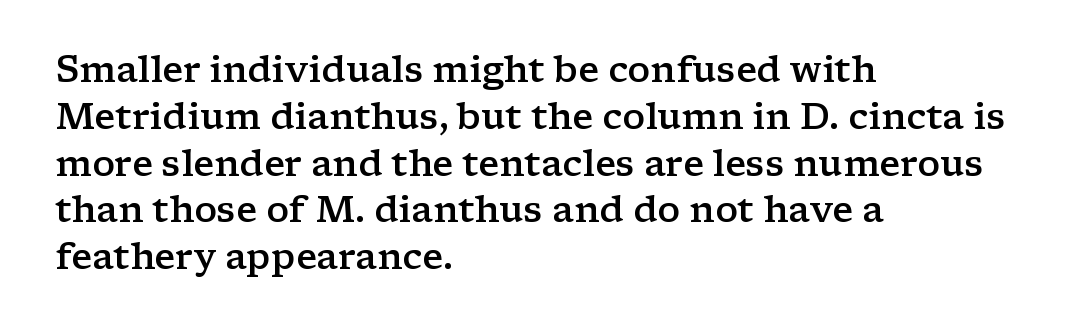
{"serif": "yes", "italic": "no", "bold": "semi", "weight": "semibold", "width": "wide", "stroke_contrast": "low", "x_height": "medium", "monospaced": "no", "underline": "no", "align": "left", "line_spacing": "normal", "line_spacing_ratio": 1.3, "letter_spacing": "normal", "letter_spacing_em": 0.0, "glyph_px": 36}
